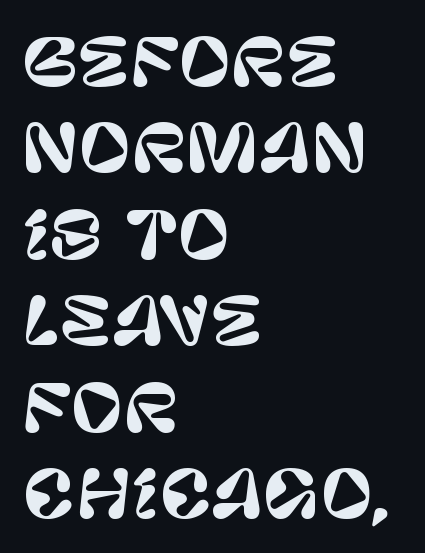
{"serif": "no", "width": "normal", "stroke_contrast": "low", "x_height": "large", "monospaced": "no", "underline": "no", "align": "left", "line_spacing": "normal", "line_spacing_ratio": 1.35, "letter_spacing": "normal", "letter_spacing_em": 0.0, "glyph_px": 64}
